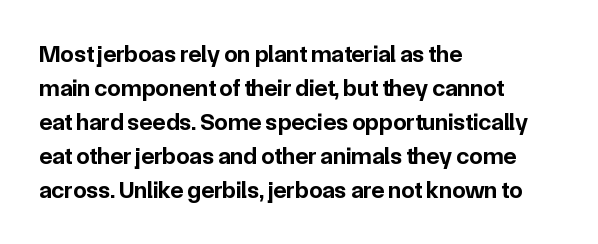
The passage shown stacks its lines at a standard gap. These lines keep a tight, regular rhythm from letter to letter. Descenders hang freely into open space. The sample has been set heavy, in full bold. Leftover space on each line is placed entirely after the last word. Nope, not italic — everything's standing straight.
